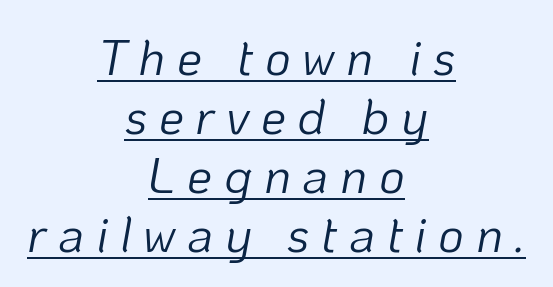
The image shows 50 px light type, italic (leaning right); set centered, line spacing 1.18x, unusually wide letter spacing (+0.23 em), underlined; low stroke contrast and a medium x-height.
